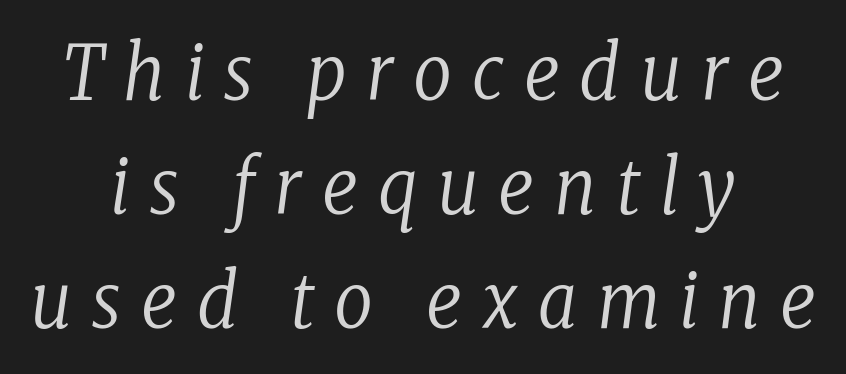
{"serif": "yes", "italic": "yes", "lean": "right", "slant_degrees": 8, "bold": "no", "weight": "regular", "width": "condensed", "stroke_contrast": "low", "x_height": "medium", "monospaced": "no", "underline": "no", "align": "center", "line_spacing": "normal", "line_spacing_ratio": 1.5, "letter_spacing": "wide", "letter_spacing_em": 0.26, "glyph_px": 76}
